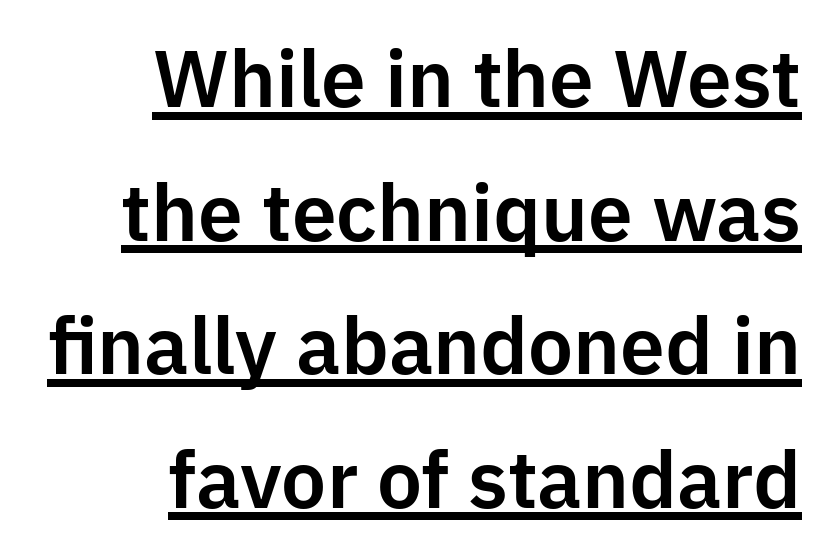
The image shows 80 px sans-serif type, upright; set right-aligned, normal line spacing (1.67x), normal letter spacing, underlined; low stroke contrast and a medium x-height.
